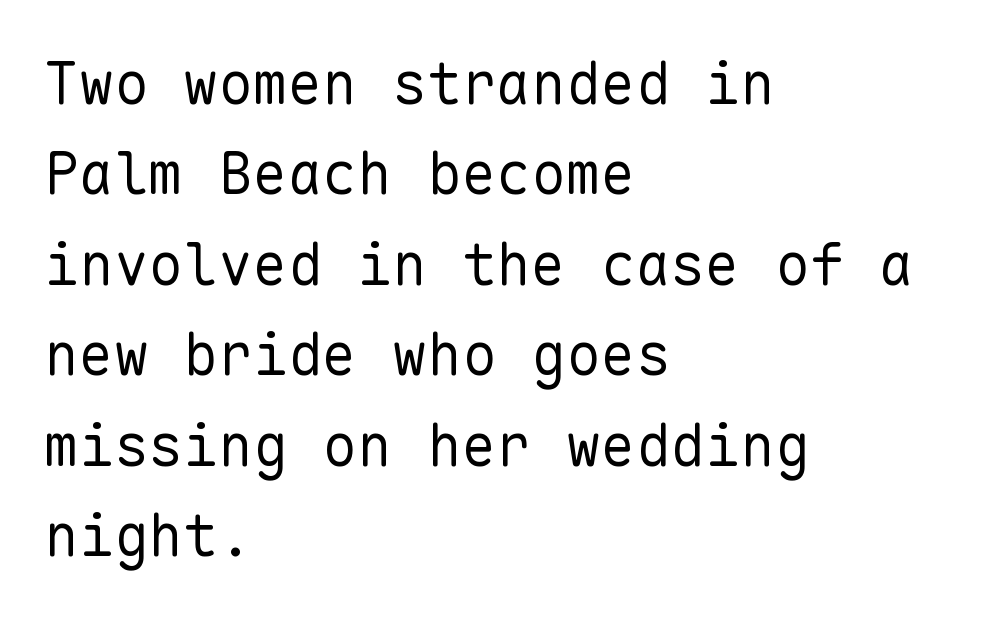
{"serif": "no", "italic": "no", "bold": "no", "weight": "regular", "width": "normal", "stroke_contrast": "low", "x_height": "medium", "monospaced": "yes", "underline": "no", "align": "left", "line_spacing": "normal", "line_spacing_ratio": 1.56, "letter_spacing": "normal", "letter_spacing_em": 0.0, "glyph_px": 58}
